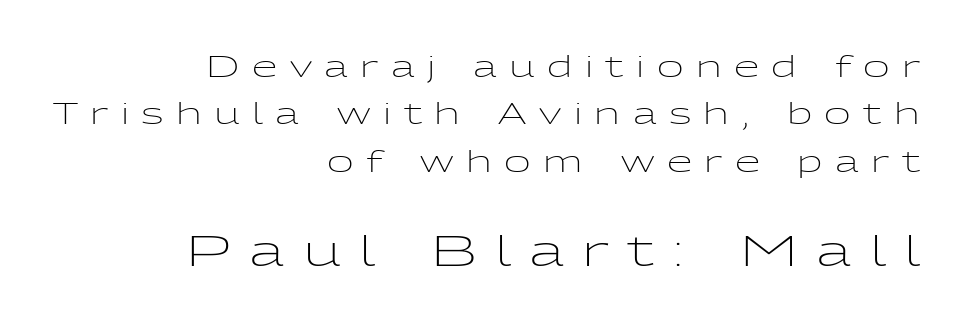
{"serif": "no", "italic": "no", "bold": "no", "weight": "light", "width": "wide", "stroke_contrast": "low", "x_height": "medium", "monospaced": "no", "underline": "no", "align": "right", "line_spacing": "normal", "line_spacing_ratio": 1.63, "letter_spacing": "wide", "letter_spacing_em": 0.43, "larger_block": "second", "size_ratio": 1.48, "glyph_px": 43}
